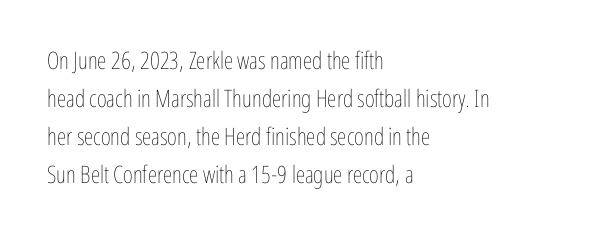
Q: Is the text bold? A: No.
Q: Is the text italic (slanted)? A: No, it is upright.
Q: Is the text underlined? A: No.
Q: How is the paragraph aligned? A: Left-aligned.
Q: Is the spacing between letters normal or unusually wide? A: Normal.
Q: Is the spacing between lines tight, normal or loose? A: Normal.
